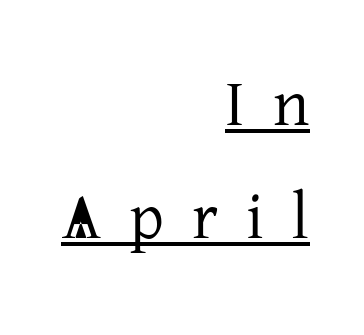
You could not count columns in this text — the font is proportionally spaced. The lines are quadded right. Small tapered or slab feet sit at the stroke ends, so this counts as serif. Do the letters lean? They stand straight. The horizontal fit of the characters is loose and conspicuously gappy.
